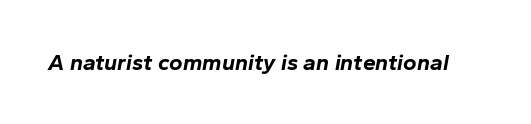
Looking at the ascenders, they clearly lean. Caption: standard tracking, unaltered. Pretty heavy lettering here — definitely bold. The baseline area is clear.
